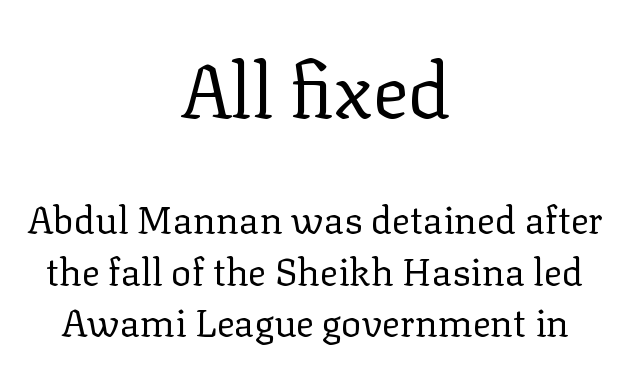
Q: Is the text bold? A: No.
Q: Is the text italic (slanted)? A: No, it is upright.
Q: Is the typeface a serif or a sans-serif typeface? A: Serif.
Q: Is the text underlined? A: No.
Q: How is the paragraph aligned? A: Centered.
Q: Is the spacing between letters normal or unusually wide? A: Normal.
Q: Is the spacing between lines tight, normal or loose? A: Normal.
Q: Which block of text is set in a larger size, the first (top) or the second (bottom)? A: The first (top) one.
Q: Width (condensed, normal, or wide)? A: Normal.
Q: Stroke contrast? A: Low.
Q: x-height? A: Medium.
Q: Monospaced? A: No.
